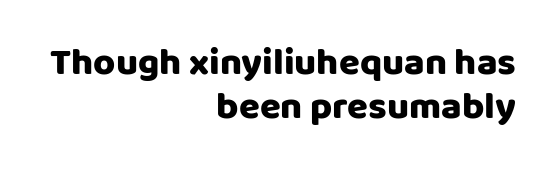
{"serif": "no", "italic": "no", "bold": "yes", "weight": "heavy", "width": "normal", "stroke_contrast": "low", "x_height": "large", "monospaced": "no", "underline": "no", "align": "right", "line_spacing_ratio": 1.16, "letter_spacing": "normal", "letter_spacing_em": 0.0, "glyph_px": 38}
